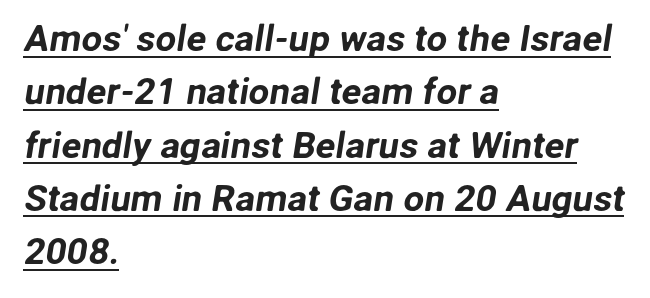
Q: Is the typeface a serif or a sans-serif typeface? A: Sans-serif.
Q: Is the text underlined? A: Yes.
Q: How is the paragraph aligned? A: Left-aligned.
Q: Is the spacing between letters normal or unusually wide? A: Normal.
Q: Is the spacing between lines tight, normal or loose? A: Normal.
Q: Width (condensed, normal, or wide)? A: Normal.
Q: Stroke contrast? A: Low.
Q: x-height? A: Medium.
Q: Monospaced? A: No.
